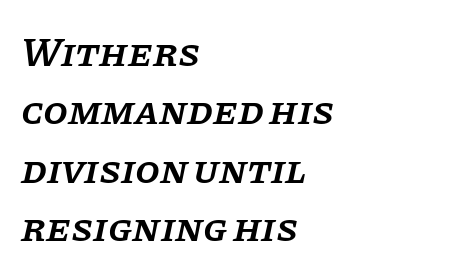
The space beneath each line is pristine and unruled. The passage shown is typeset with a serif family. Character widths vary here, with narrow letters taking less room than wide ones. How are the letters spaced? Ordinarily, with no added tracking. Honestly, the row spacing looks completely unremarkable.
